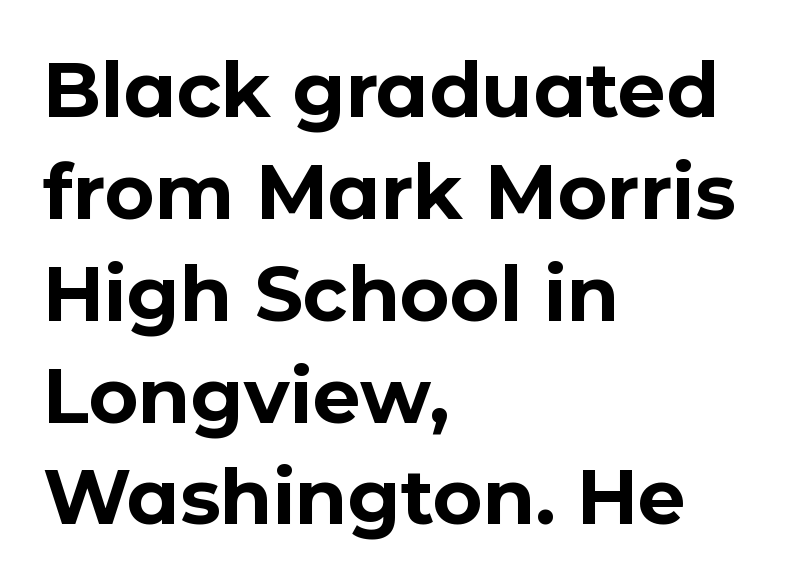
The lines in this sample share a left origin and differ only in where they stop. Is this a sans? Yes — the strokes have no serifs. These words are printed bold, with thick strokes throughout. The passage shown is typed in a proportional face where columns would drift. The zone under the glyphs is completely vacant. Interline gaps are of average width in this sample.
